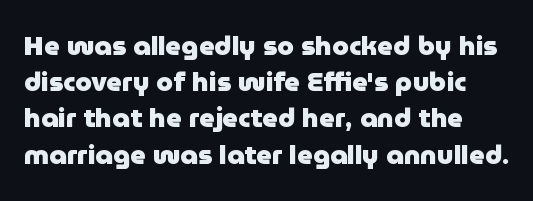
Q: Is the text bold? A: Yes.
Q: Is the text italic (slanted)? A: No, it is upright.
Q: Is the text underlined? A: No.
Q: Is the spacing between letters normal or unusually wide? A: Normal.
Q: Is the spacing between lines tight, normal or loose? A: Normal.
